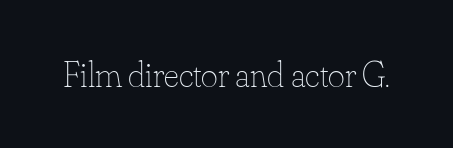
Do the letters lean? They stand straight. Summary of weight: not heavy and not bold. A typesetter would call this proportional, since set widths differ per character. Students, note that the glyphs here touch the page at normal intervals.
